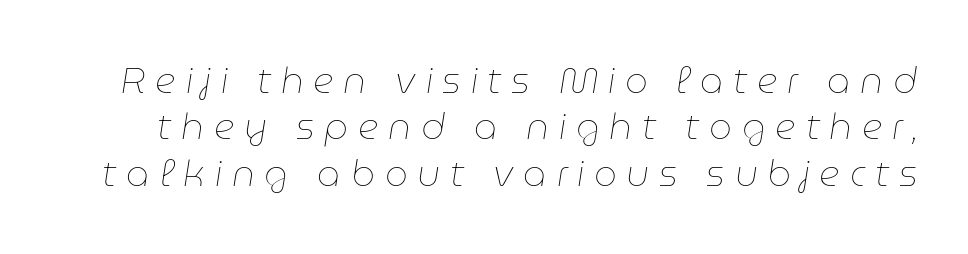
Q: Is the text bold? A: No.
Q: Is the text italic (slanted)? A: Yes, it leans right by about 9 degrees.
Q: Is the text underlined? A: No.
Q: Is the spacing between letters normal or unusually wide? A: Unusually wide.
Q: Is the spacing between lines tight, normal or loose? A: Normal.
Q: Width (condensed, normal, or wide)? A: Normal.
Q: Stroke contrast? A: Low.
Q: x-height? A: Medium.
Q: Monospaced? A: No.
